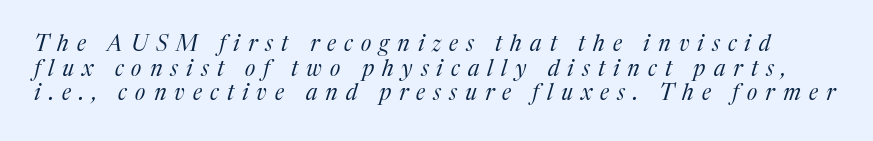
The image shows 22 px text type, italic (leaning right); set tight line spacing (1.12x), unusually wide letter spacing (+0.37 em), not underlined.
